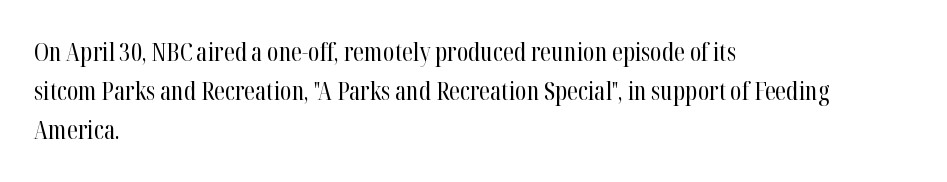
Q: Is the text bold? A: No.
Q: Is the text italic (slanted)? A: No, it is upright.
Q: Is the text underlined? A: No.
Q: How is the paragraph aligned? A: Left-aligned.
Q: Is the spacing between letters normal or unusually wide? A: Normal.
Q: Is the spacing between lines tight, normal or loose? A: Normal.
